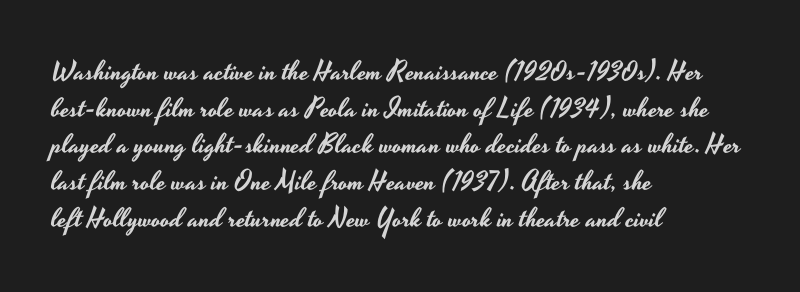
{"underline": "no", "align": "left", "line_spacing": "normal", "line_spacing_ratio": 1.36, "letter_spacing": "normal", "letter_spacing_em": 0.0, "glyph_px": 27}
